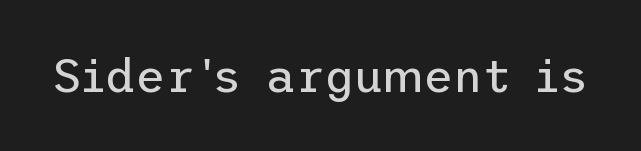
{"serif": "no", "italic": "no", "bold": "no", "weight": "regular", "width": "normal", "stroke_contrast": "low", "x_height": "medium", "underline": "no", "letter_spacing": "normal", "letter_spacing_em": 0.0, "glyph_px": 46}
